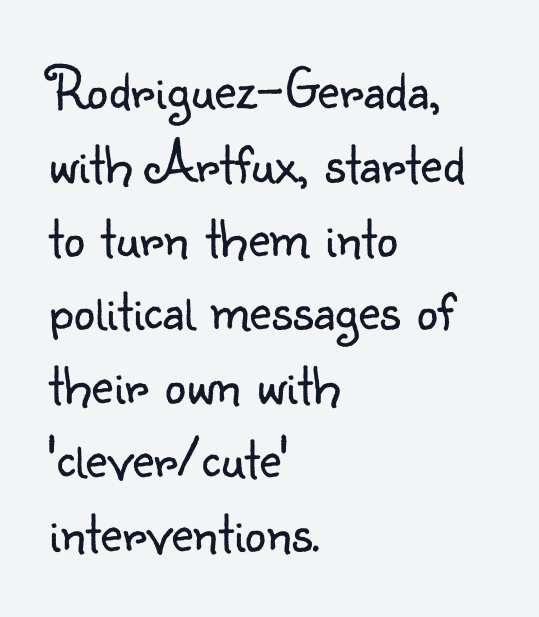
The image shows 60 px light sans-serif type, upright; set left-aligned, line spacing 1.23x, normal letter spacing, not underlined; low stroke contrast and a small x-height.
